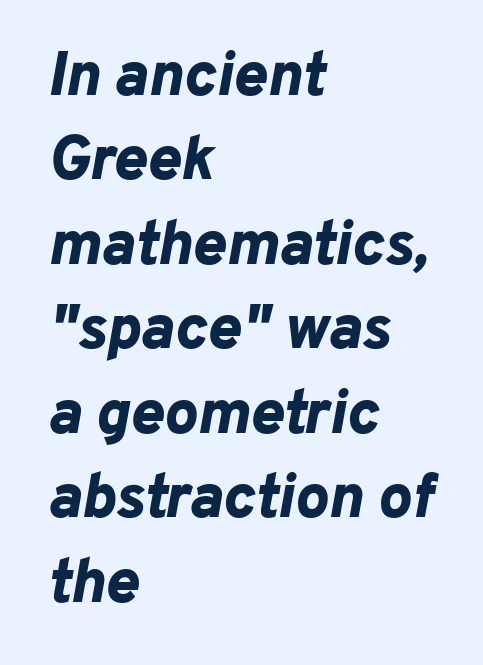
The rendering applies a slant to the glyphs. The designer left line spacing at the default. Chunky letters — that's bold for sure. Students, note that the glyphs here touch the page at normal intervals. Line beginnings align vertically; line endings do not.
